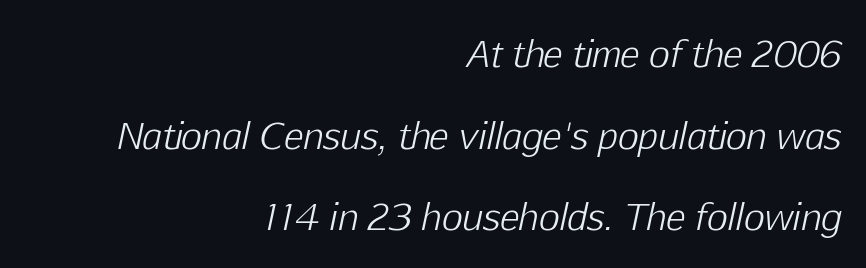
Letter spacing: default. Do the characters align in a grid? No, the font is proportional. In CSS terms this would be text-align: right. The rendering applies a slant to the glyphs. A light-to-regular cut is what we see here. Only glyphs here, with clear space below each row.
